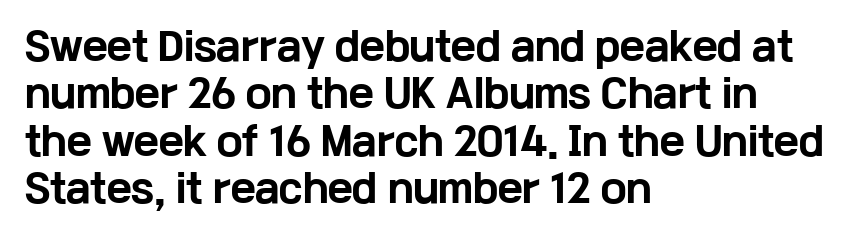
{"serif": "no", "italic": "no", "bold": "yes", "weight": "bold", "width": "wide", "stroke_contrast": "low", "x_height": "medium", "monospaced": "no", "underline": "no", "align": "left", "line_spacing": "normal", "line_spacing_ratio": 1.25, "letter_spacing": "normal", "letter_spacing_em": 0.0, "glyph_px": 38}
